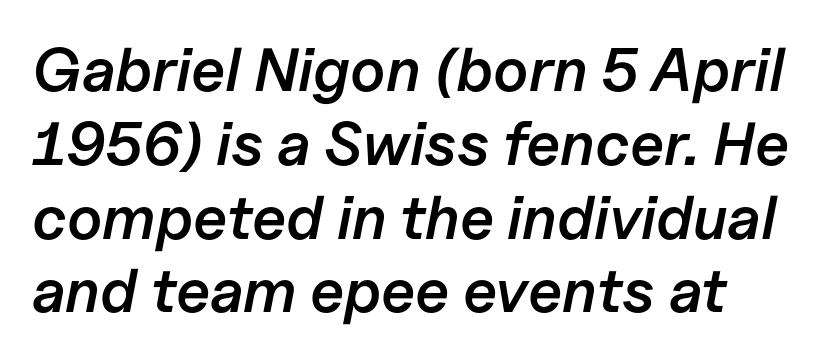
{"italic": "yes", "lean": "right", "slant_degrees": 11, "bold": "semi", "weight": "semibold", "width": "normal", "stroke_contrast": "low", "x_height": "medium", "monospaced": "no", "underline": "no", "line_spacing_ratio": 1.21, "letter_spacing": "normal", "letter_spacing_em": 0.0, "glyph_px": 61}
